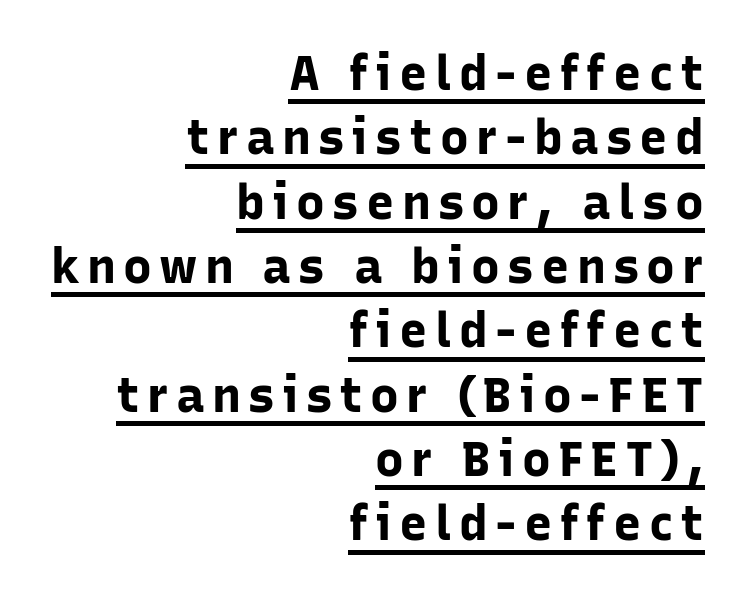
The passage shown is typed in a proportional face where columns would drift. The sample's only ornament is a line tracing under the words. Typesetter's note: full bold, strokes at maximum text heaviness. Quick note: not italic, upright. The paragraph shown leans on its right margin.
